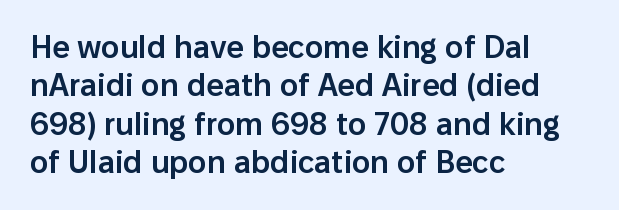
{"serif": "no", "italic": "no", "bold": "semi", "weight": "semibold", "width": "normal", "stroke_contrast": "low", "x_height": "medium", "monospaced": "no", "underline": "no", "align": "left", "line_spacing_ratio": 1.24, "letter_spacing": "normal", "letter_spacing_em": 0.0, "glyph_px": 31}
